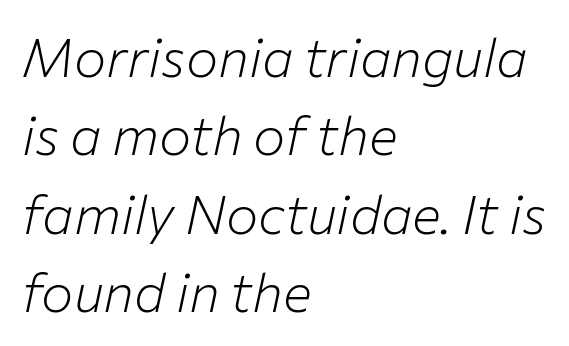
These glyphs show unthickened strokes, regular width or finer. Slant detected: the letters are inclined. This sample has the flowing, uneven cadence of proportional lettering. Decoration check: the copy has no underline.
